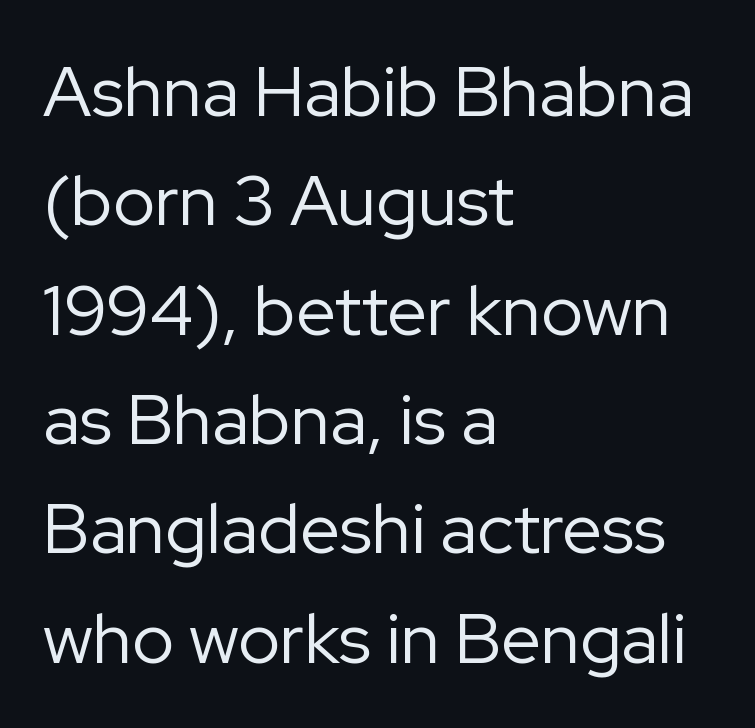
Q: Is the text bold? A: No.
Q: Is the text italic (slanted)? A: No, it is upright.
Q: Is the typeface a serif or a sans-serif typeface? A: Sans-serif.
Q: Is the text underlined? A: No.
Q: How is the paragraph aligned? A: Left-aligned.
Q: Is the spacing between letters normal or unusually wide? A: Normal.
Q: Is the spacing between lines tight, normal or loose? A: Normal.
Q: Width (condensed, normal, or wide)? A: Normal.
Q: Stroke contrast? A: Low.
Q: x-height? A: Medium.
Q: Monospaced? A: No.
